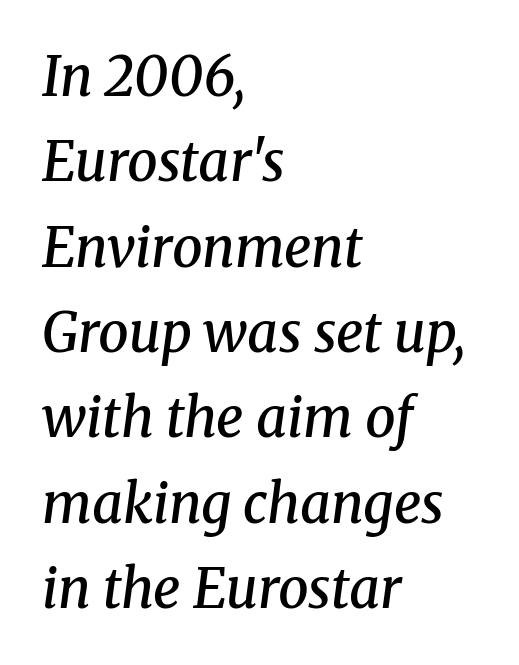
The image shows 54 px semibold serif type, italic (leaning right); set left-aligned, normal line spacing (1.58x), normal letter spacing, not underlined; medium stroke contrast and a medium x-height.
